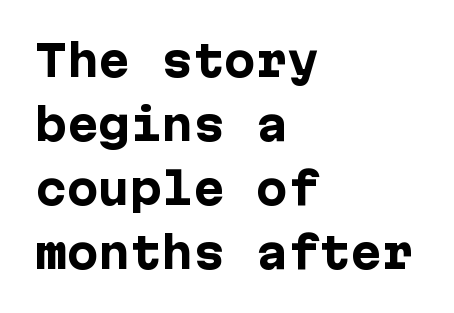
The text was rendered using a sans face with plain stroke endings. These lines carry a lot of weight — the face is fully bold. One glance says typical: line gaps are just what's usual. Typeset ragged right — the left edge is the straight one.
